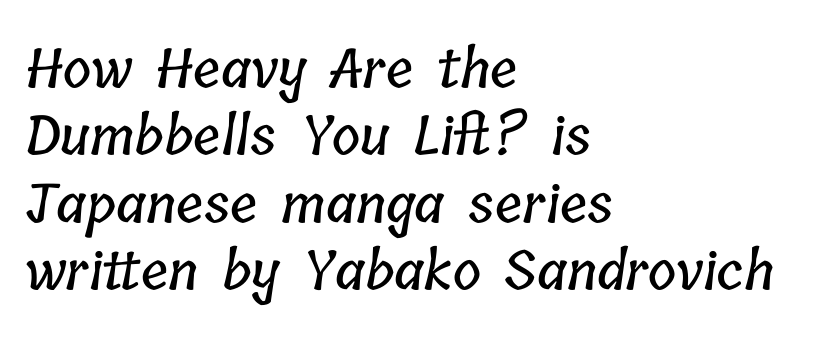
Q: Is the text underlined? A: No.
Q: How is the paragraph aligned? A: Left-aligned.
Q: Is the spacing between letters normal or unusually wide? A: Normal.
Q: Is the spacing between lines tight, normal or loose? A: Normal.
Q: Width (condensed, normal, or wide)? A: Condensed.
Q: Stroke contrast? A: Low.
Q: x-height? A: Medium.
Q: Monospaced? A: No.
